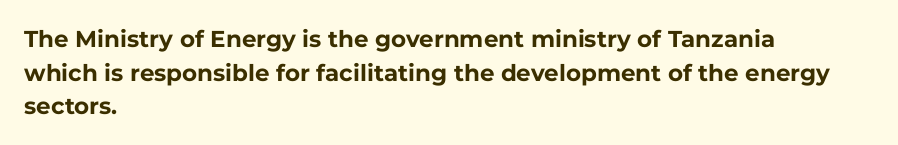
Q: Is the text bold? A: Yes.
Q: Is the text italic (slanted)? A: No, it is upright.
Q: Is the text underlined? A: No.
Q: How is the paragraph aligned? A: Left-aligned.
Q: Is the spacing between letters normal or unusually wide? A: Normal.
Q: Is the spacing between lines tight, normal or loose? A: Normal.
